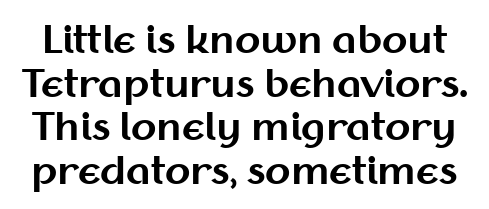
The image shows 37 px bold sans-serif type, upright; set line spacing 1.18x, normal letter spacing, not underlined; medium stroke contrast and a medium x-height.
